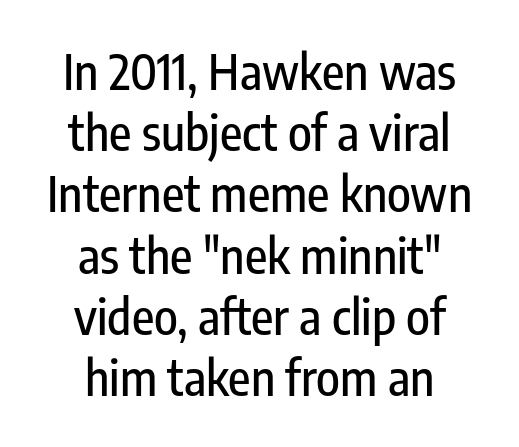
The image shows 49 px condensed sans-serif type, upright; set centered, normal line spacing (1.25x), normal letter spacing, not underlined; low stroke contrast and a medium x-height.
